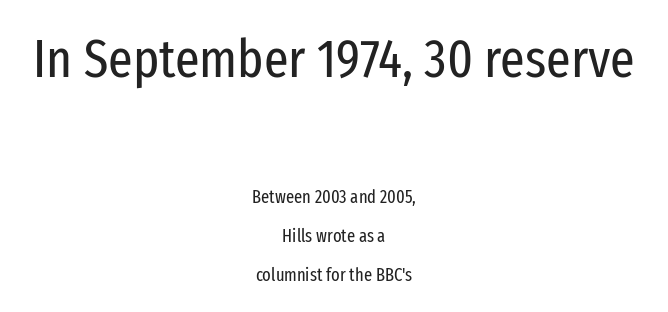
{"serif": "no", "italic": "no", "bold": "no", "weight": "regular", "width": "condensed", "stroke_contrast": "low", "x_height": "medium", "monospaced": "no", "underline": "no", "align": "center", "line_spacing": "loose", "line_spacing_ratio": 2.16, "letter_spacing": "normal", "letter_spacing_em": 0.0, "larger_block": "first", "size_ratio": 3.0, "glyph_px": 54}
